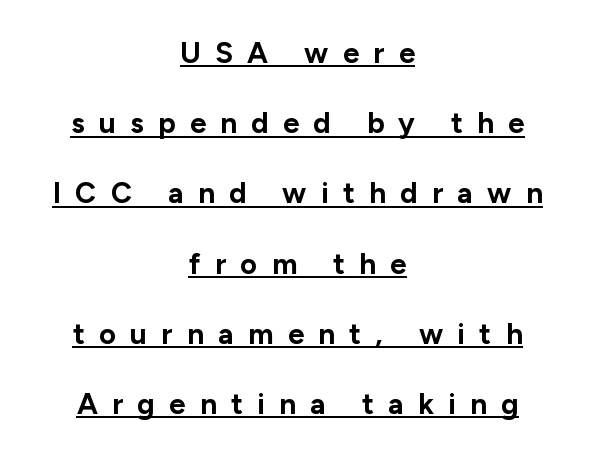
Check the space under the baseline: a stroke is drawn there. Summary of vertical rhythm: relaxed, with wide interline spacing. How are the letters spaced? Widely, with obvious added tracking. Horizontally, the lines are justified to the midpoint only. This sample uses a sans-serif face.
